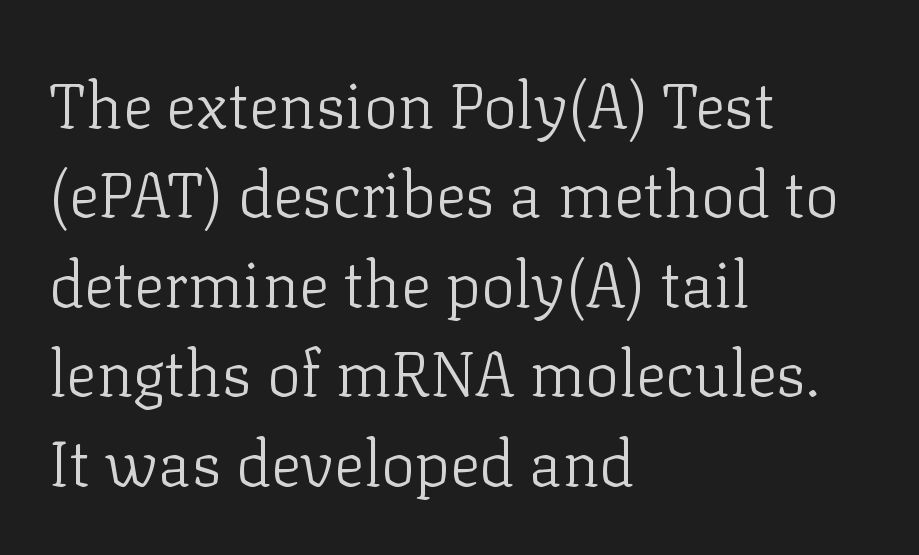
A typesetter would mark this as roman, not italic. No chunkiness to these letters — they're not bold. In terms of letterspacing, this is plain default setting. You can tell from the footed stems that serif type was used. This sample keeps an unexceptional amount of space between lines. Rule under the text: the space is simply empty.
